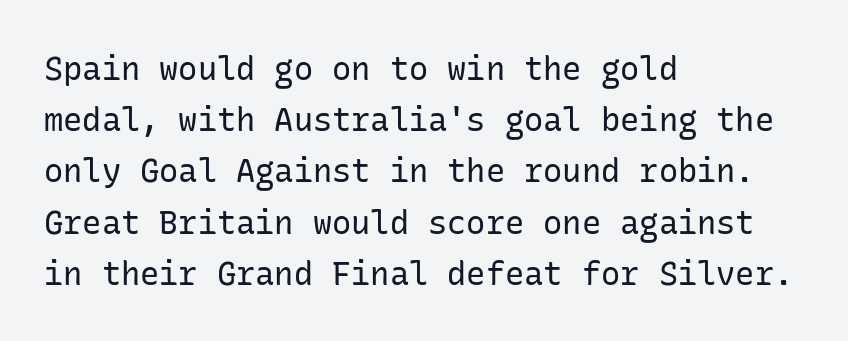
{"serif": "no", "italic": "no", "bold": "no", "weight": "regular", "width": "normal", "stroke_contrast": "low", "x_height": "medium", "underline": "no", "align": "left", "line_spacing": "normal", "line_spacing_ratio": 1.6, "letter_spacing": "normal", "letter_spacing_em": 0.0, "glyph_px": 32}
